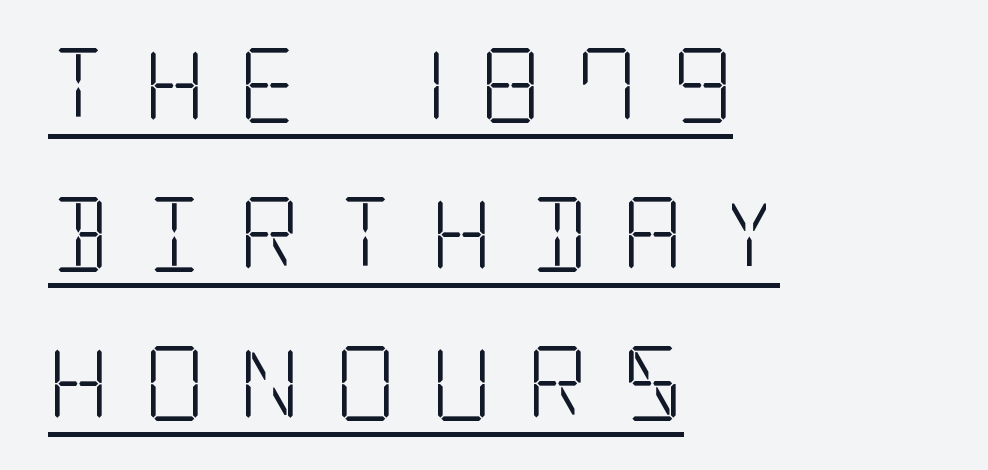
Q: Is the text bold? A: No.
Q: Is the text italic (slanted)? A: No, it is upright.
Q: Is the typeface a serif or a sans-serif typeface? A: Serif.
Q: Is the text underlined? A: Yes.
Q: How is the paragraph aligned? A: Left-aligned.
Q: Is the spacing between letters normal or unusually wide? A: Unusually wide.
Q: Is the spacing between lines tight, normal or loose? A: Loose.
Q: Width (condensed, normal, or wide)? A: Condensed.
Q: Stroke contrast? A: Low.
Q: x-height? A: Large.
